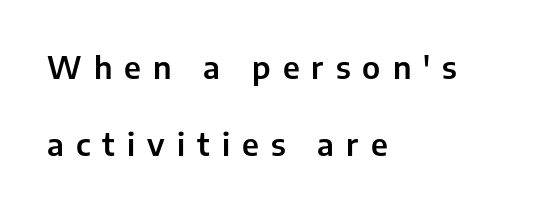
{"serif": "no", "italic": "no", "width": "normal", "stroke_contrast": "low", "x_height": "medium", "monospaced": "no", "underline": "no", "align": "left", "line_spacing": "loose", "line_spacing_ratio": 2.49, "letter_spacing": "wide", "letter_spacing_em": 0.39, "glyph_px": 31}
